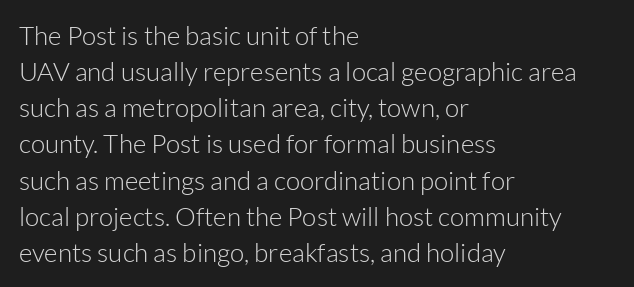
Teacher's note: observe the even left margin — that is flush-left alignment. Students, note that the glyphs here touch the page at normal intervals. Do the letters lean? They stand straight. Descenders hang freely into open space. Stem width sits at or under what a default text font uses.
